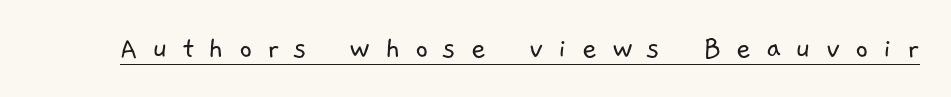
{"serif": "no", "bold": "no", "weight": "light", "width": "normal", "stroke_contrast": "low", "x_height": "medium", "monospaced": "no", "underline": "yes", "letter_spacing": "wide", "letter_spacing_em": 0.46, "glyph_px": 32}
